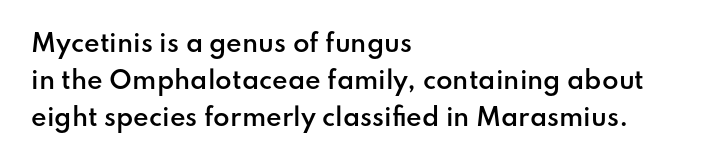
If you measured baseline to baseline, you'd find a middling distance. Summary of weight: moderately heavy, a semibold. Horizontal alignment here is leftward, the default for most running prose. Beneath every word, the page is bare.
